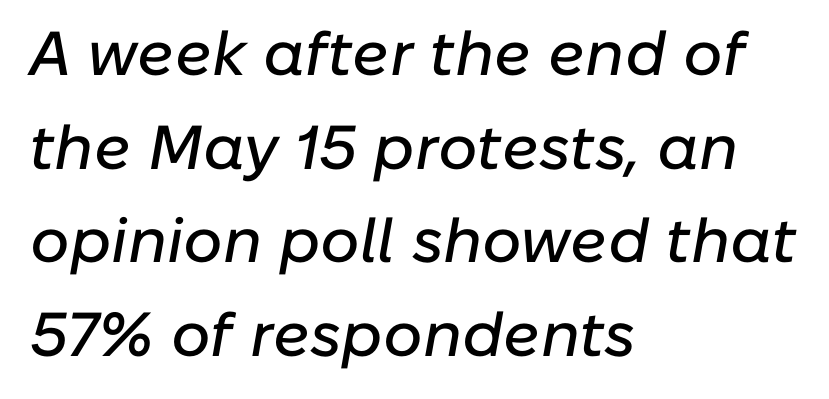
Q: Is the text italic (slanted)? A: Yes, it leans right by about 10 degrees.
Q: Is the text underlined? A: No.
Q: How is the paragraph aligned? A: Left-aligned.
Q: Is the spacing between letters normal or unusually wide? A: Normal.
Q: Is the spacing between lines tight, normal or loose? A: Normal.
Q: Width (condensed, normal, or wide)? A: Normal.
Q: Stroke contrast? A: Low.
Q: x-height? A: Medium.
Q: Monospaced? A: No.
